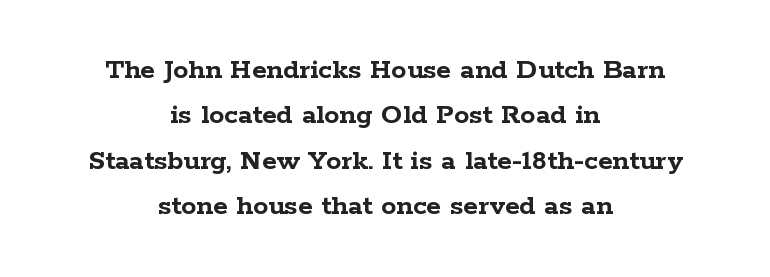
Vertical spacing — default. The text block is weighted toward neither margin, spreading evenly from the middle. The axis of the letterforms is exactly vertical. This rendering features lettering with no underline. The rendering keeps characters at their native spacing. Compared with an ordinary text face, these strokes are far heavier — a full bold.
